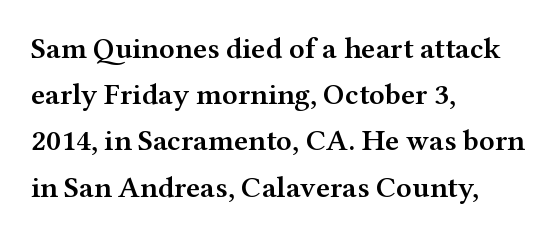
{"serif": "yes", "italic": "no", "bold": "semi", "weight": "semibold", "width": "wide", "stroke_contrast": "medium", "x_height": "medium", "monospaced": "no", "underline": "no", "align": "left", "line_spacing": "normal", "line_spacing_ratio": 1.54, "letter_spacing": "normal", "letter_spacing_em": 0.0, "glyph_px": 30}
